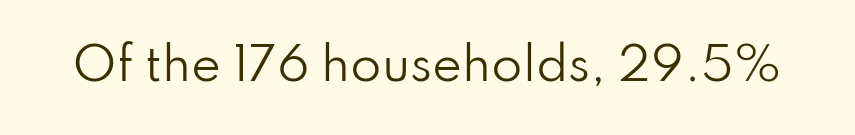
The image shows 45 px regular-weight sans-serif type, upright; set normal letter spacing, not underlined; low stroke contrast and a small x-height.
